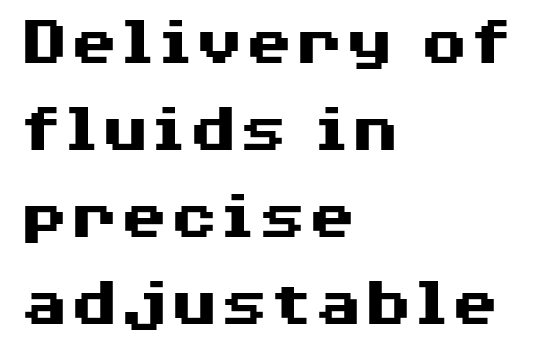
You could call the tracking neutral — neither tight nor loose. Unlike italic type, these characters show no tilt at all. Letterform terminals end flat and unadorned throughout the passage. These lines stack with their left ends in a neat column.
